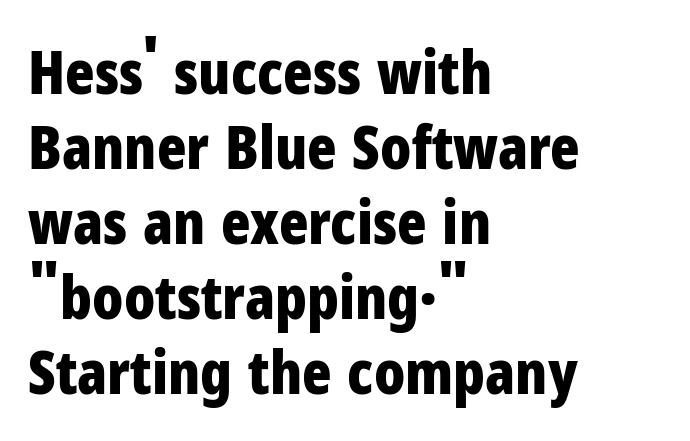
{"serif": "no", "italic": "no", "bold": "yes", "weight": "bold", "width": "condensed", "stroke_contrast": "low", "x_height": "medium", "monospaced": "no", "underline": "no", "align": "left", "line_spacing_ratio": 1.23, "letter_spacing": "normal", "letter_spacing_em": 0.0, "glyph_px": 61}
